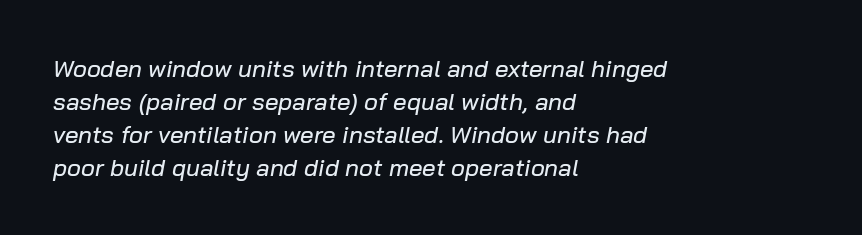
{"italic": "yes", "lean": "right", "slant_degrees": 10, "underline": "no", "align": "left", "line_spacing": "normal", "line_spacing_ratio": 1.37, "letter_spacing": "normal", "letter_spacing_em": 0.0, "glyph_px": 24}
